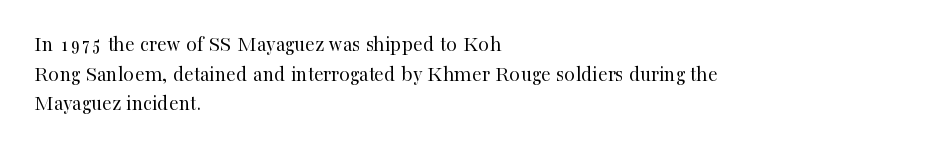
Unmarked baselines from the first word to the last. The designer left line spacing at the default. The rendering anchors every line to the left-hand side. The gaps between neighbouring characters are ordinary and unremarkable. The type sits square on the baseline with zero lean.
